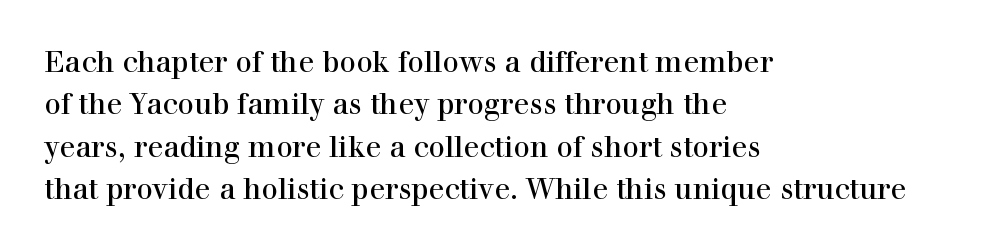
Q: Is the text italic (slanted)? A: No, it is upright.
Q: Is the typeface a serif or a sans-serif typeface? A: Serif.
Q: Is the text underlined? A: No.
Q: How is the paragraph aligned? A: Left-aligned.
Q: Is the spacing between letters normal or unusually wide? A: Normal.
Q: Is the spacing between lines tight, normal or loose? A: Normal.
Q: Width (condensed, normal, or wide)? A: Normal.
Q: x-height? A: Medium.
Q: Monospaced? A: No.
